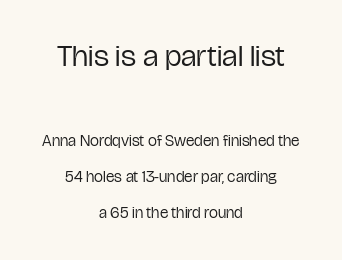
Q: Is the text bold? A: No.
Q: Is the text italic (slanted)? A: No, it is upright.
Q: Is the typeface a serif or a sans-serif typeface? A: Sans-serif.
Q: Is the text underlined? A: No.
Q: How is the paragraph aligned? A: Centered.
Q: Is the spacing between letters normal or unusually wide? A: Normal.
Q: Is the spacing between lines tight, normal or loose? A: Loose.
Q: Which block of text is set in a larger size, the first (top) or the second (bottom)? A: The first (top) one.
Q: Width (condensed, normal, or wide)? A: Condensed.
Q: Stroke contrast? A: Low.
Q: x-height? A: Medium.
Q: Monospaced? A: No.
